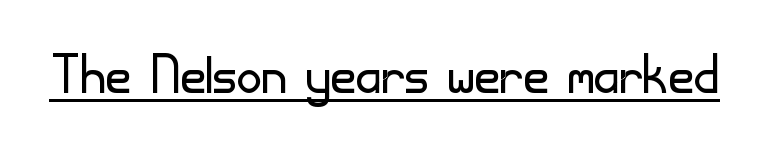
The image shows 70 px light sans-serif type, upright; set normal letter spacing, underlined; low stroke contrast and a small x-height.
